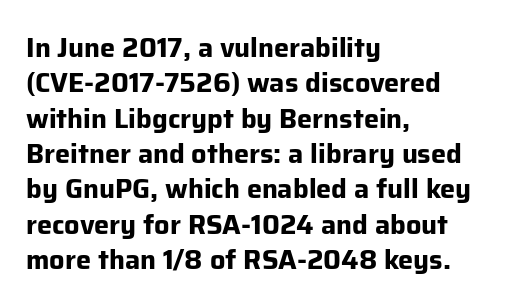
Q: Is the text bold? A: Yes.
Q: Is the text italic (slanted)? A: No, it is upright.
Q: Is the text underlined? A: No.
Q: How is the paragraph aligned? A: Left-aligned.
Q: Is the spacing between letters normal or unusually wide? A: Normal.
Q: Is the spacing between lines tight, normal or loose? A: Normal.
